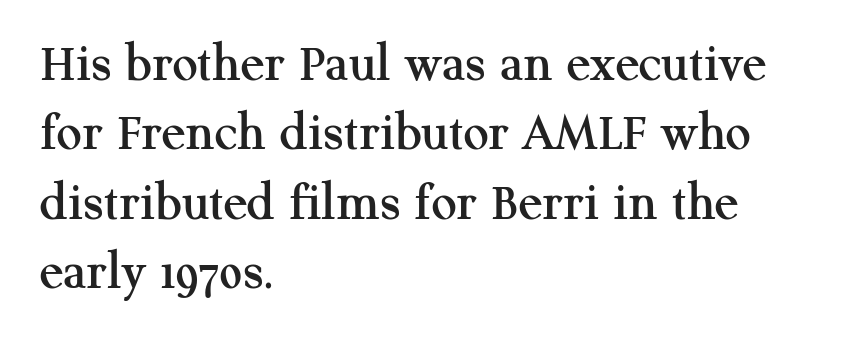
{"serif": "yes", "italic": "no", "width": "normal", "stroke_contrast": "medium", "x_height": "medium", "monospaced": "no", "underline": "no", "align": "left", "line_spacing_ratio": 1.24, "letter_spacing": "normal", "letter_spacing_em": 0.0, "glyph_px": 56}
